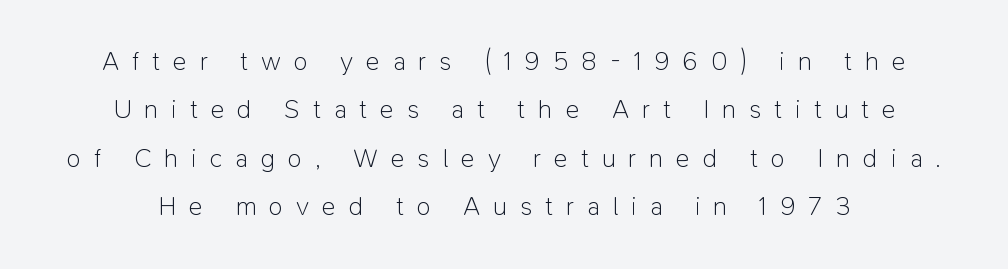
Tall strokes in this sample are plumb rather than angled. Unbolded letterforms with no extra heft. The gap between lines stays unmarked. In terms of letterspacing, this is a distinctly airy, spread setting.
